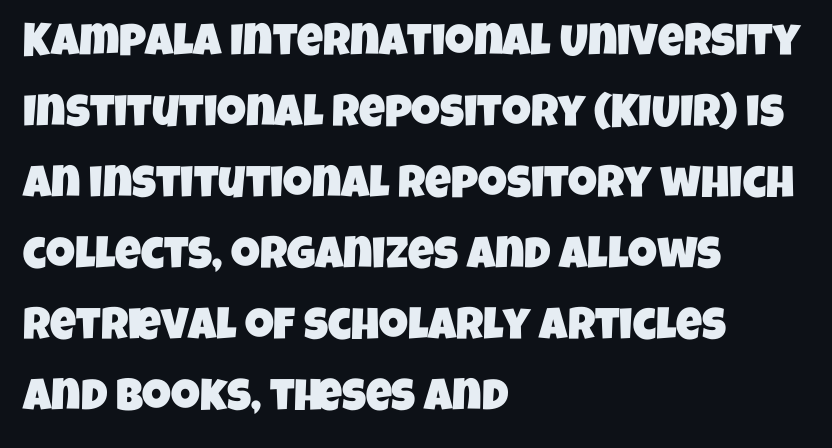
{"serif": "no", "width": "condensed", "stroke_contrast": "low", "x_height": "large", "monospaced": "no", "underline": "no", "align": "left", "line_spacing": "normal", "line_spacing_ratio": 1.58, "letter_spacing": "normal", "letter_spacing_em": 0.0, "glyph_px": 45}
